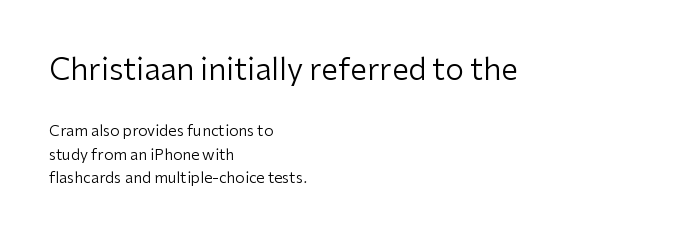
Q: Is the text bold? A: No.
Q: Is the text italic (slanted)? A: No, it is upright.
Q: Is the typeface a serif or a sans-serif typeface? A: Sans-serif.
Q: Is the text underlined? A: No.
Q: How is the paragraph aligned? A: Left-aligned.
Q: Is the spacing between letters normal or unusually wide? A: Normal.
Q: Is the spacing between lines tight, normal or loose? A: Normal.
Q: Which block of text is set in a larger size, the first (top) or the second (bottom)? A: The first (top) one.
Q: Width (condensed, normal, or wide)? A: Normal.
Q: Stroke contrast? A: Low.
Q: x-height? A: Medium.
Q: Monospaced? A: No.
